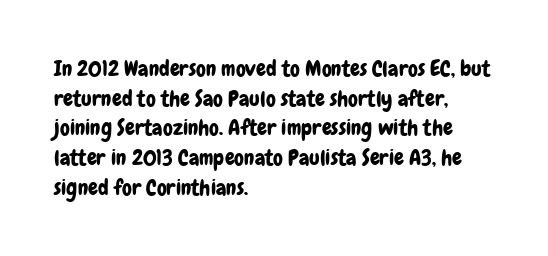
The image shows 22 px text type, upright; set left-aligned, normal line spacing (1.35x), normal letter spacing, not underlined.
